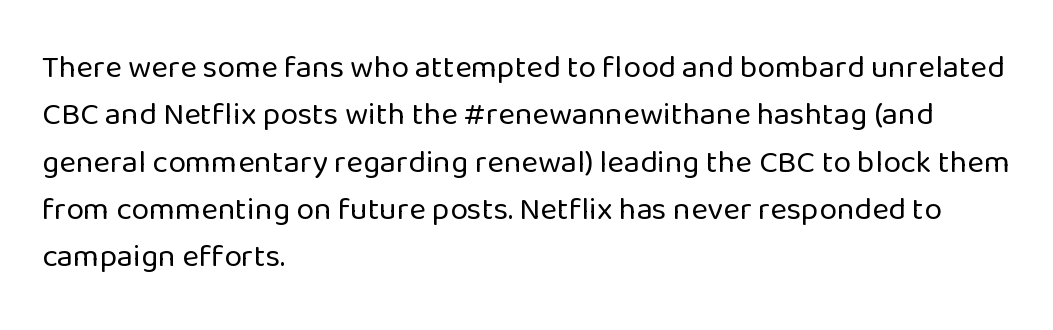
Typeset ragged right — the left edge is the straight one. Examine the stroke ends and you'll find no serifs. The strokes are not fattened; the text isn't bold. Descenders hang freely into open space. The lines sit at an ordinary, default distance from one another. The letters advance in unequal steps, a hallmark of proportional type.
